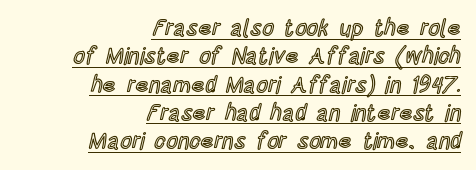
The image shows 23 px text type; set right-aligned, line spacing 1.23x, normal letter spacing, underlined.
